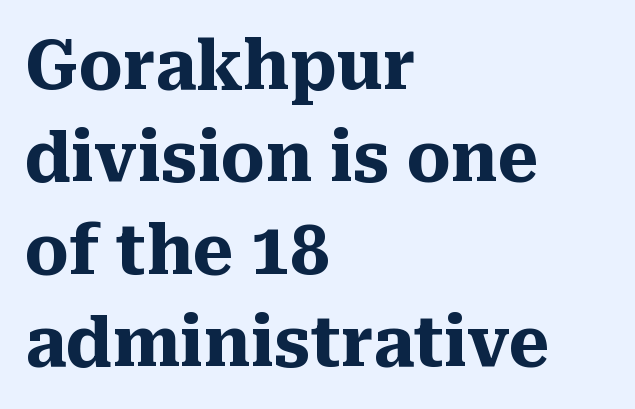
Check under the words: just untouched page. The face used here is seriffed, in the tradition of book romans. The horizontal fit of the characters is conventional and even. Reading down the column, the eye jumps a familiar distance to each next line. The paragraph has a hard left edge and a soft right edge.
